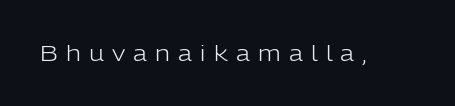
Designer's note — italics off, roman on. Summary of weight: not heavy and not bold. Observe the wide spacing: letters keep a clear distance from each other. Clear beneath every line of the passage.
